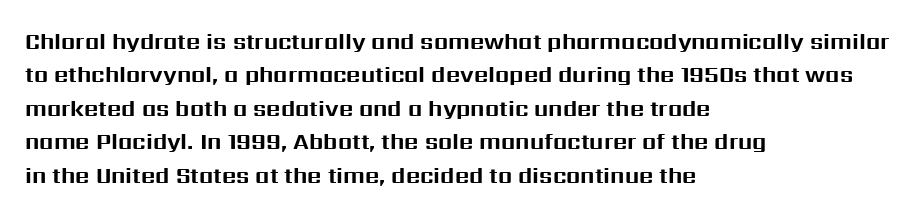
Q: Is the text bold? A: Yes.
Q: Is the text italic (slanted)? A: No, it is upright.
Q: Is the text underlined? A: No.
Q: How is the paragraph aligned? A: Left-aligned.
Q: Is the spacing between letters normal or unusually wide? A: Normal.
Q: Is the spacing between lines tight, normal or loose? A: Normal.
